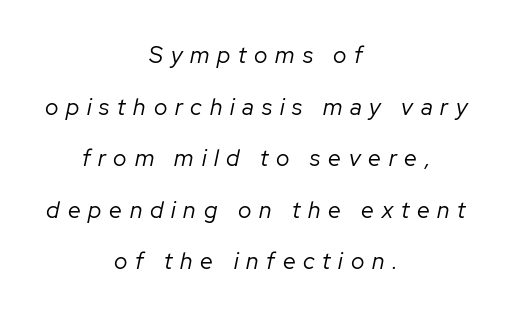
Q: Is the text bold? A: No.
Q: Is the text italic (slanted)? A: Yes, it leans right by about 12 degrees.
Q: Is the text underlined? A: No.
Q: How is the paragraph aligned? A: Centered.
Q: Is the spacing between letters normal or unusually wide? A: Unusually wide.
Q: Is the spacing between lines tight, normal or loose? A: Loose.
